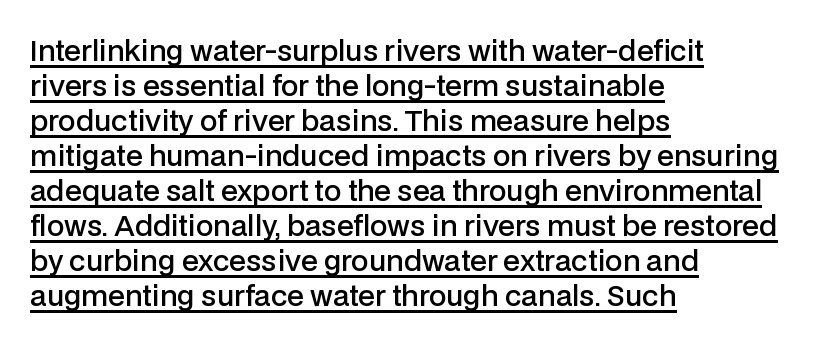
The image shows 28 px semibold sans-serif type, upright; set left-aligned, normal line spacing (1.25x), normal letter spacing, underlined; low stroke contrast and a medium x-height.
